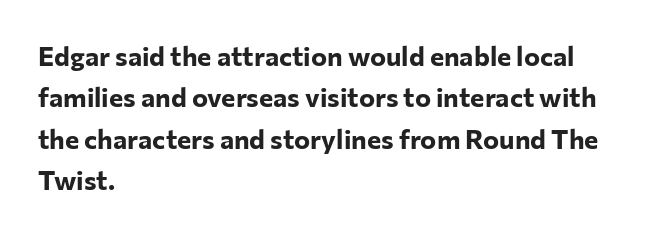
{"italic": "no", "bold": "yes", "underline": "no", "align": "left", "line_spacing": "normal", "line_spacing_ratio": 1.53, "letter_spacing": "normal", "letter_spacing_em": 0.0, "glyph_px": 27}
